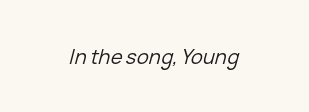
Q: Is the text bold? A: No.
Q: Is the text italic (slanted)? A: Yes, it leans right by about 15 degrees.
Q: Is the text underlined? A: No.
Q: How is the paragraph aligned? A: Centered.
Q: Is the spacing between letters normal or unusually wide? A: Normal.
